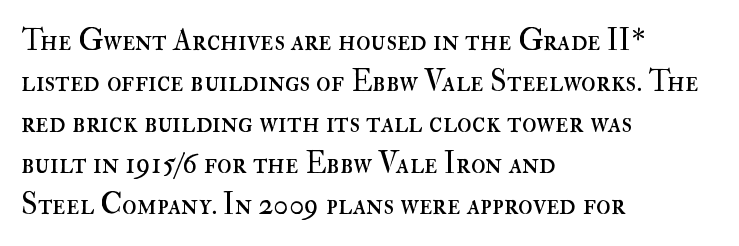
The glyphs are unaccompanied by any horizontal stroke below them. Leading matches the norm, producing a regular column. The typeface has the unassuming heft of standard copy or less. These lines stack with their left ends in a neat column. Does the lettering tilt? It doesn't — this is upright. Do the characters align in a grid? No, the font is proportional.
